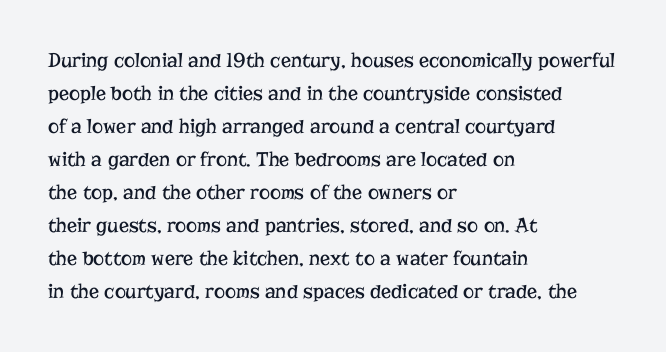
No italicization has been applied; the sample stays upright. This rendering features lettering with no underline. Summary of weight: not heavy and not bold. The typesetter chose a ragged-right arrangement here. The vertical gap from one line to the next is medium.
